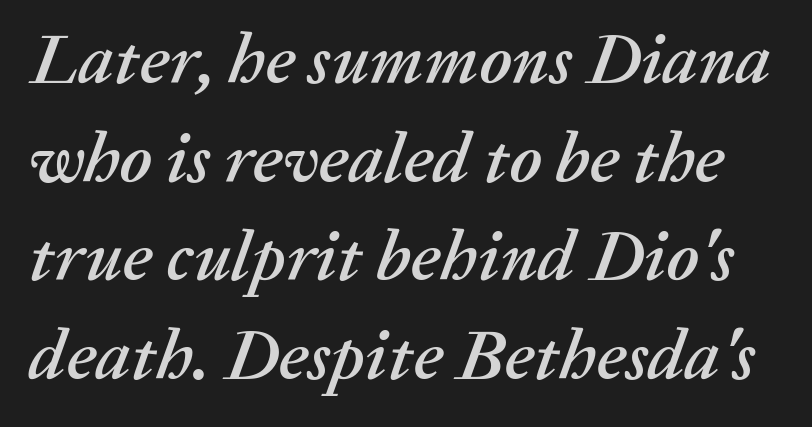
{"italic": "yes", "lean": "right", "slant_degrees": 20, "width": "normal", "stroke_contrast": "medium", "x_height": "medium", "monospaced": "no", "underline": "no", "line_spacing": "normal", "line_spacing_ratio": 1.39, "letter_spacing": "normal", "letter_spacing_em": 0.0, "glyph_px": 71}
